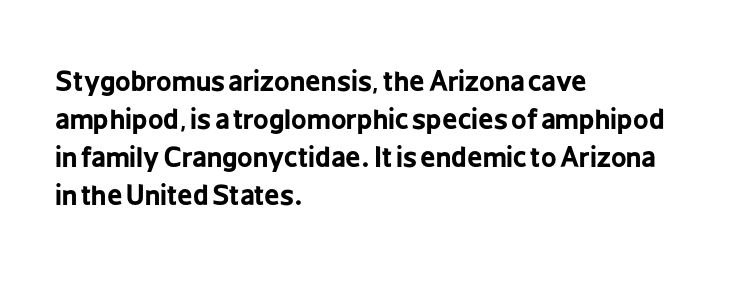
The image shows 27 px bold type, upright; set left-aligned, normal line spacing (1.41x), normal letter spacing, not underlined.
